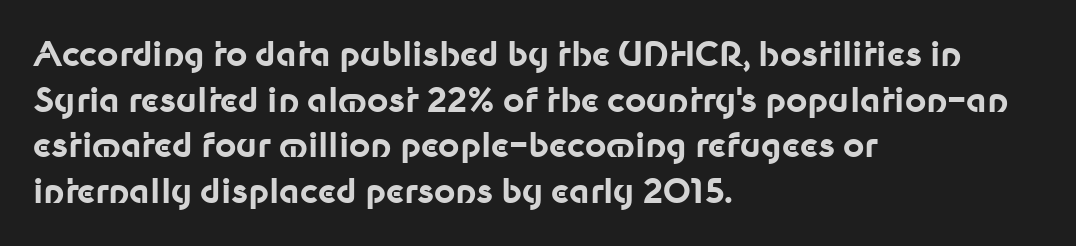
The words here are not underlined. A typesetter would call this leading conventional body-copy spacing. The letters stand straight up with perfectly vertical stems. Grotesque or geometric, the face here clearly has no serifs. Summary of weight: heavy, a full bold. Between one letter and the next there's only the usual sliver of space.
